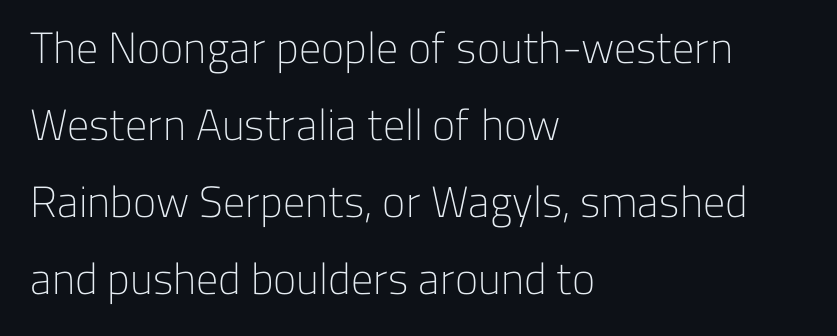
The image shows 44 px light sans-serif type, upright; set left-aligned, line spacing 1.75x, normal letter spacing, not underlined; low stroke contrast and a medium x-height.
